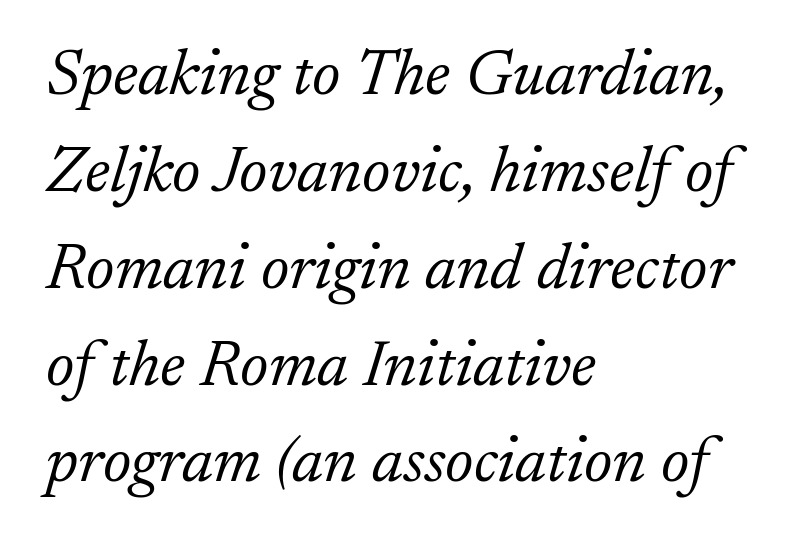
Stroke thickness stays within the range of a standard reading face or lighter. Think of a printed novel: that variable character pitch is what you see here. The gap between lines stays unmarked. Is this a sans? No — the strokes have serifs. Each line starts at the same left margin while the right side varies.
